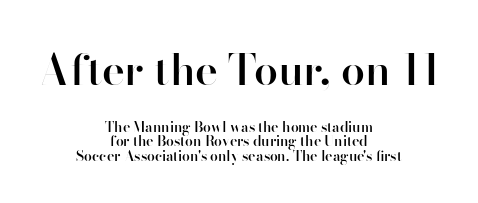
The image shows 43 px semibold sans-serif type, upright; set centered, tight line spacing (1.05x), normal letter spacing, not underlined; the first (top) block is 3.07x larger; high stroke contrast and a small x-height.
